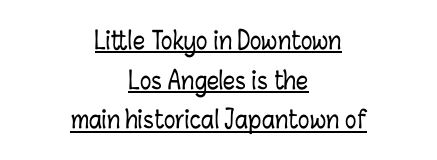
Ascenders rise straight up at ninety degrees. Has an underline been added? It has. These lines keep a tight, regular rhythm from letter to letter. These lines stack symmetrically, like a column narrowing and widening about its center. Regarding leading, the lines here are spaced in the standard way.
